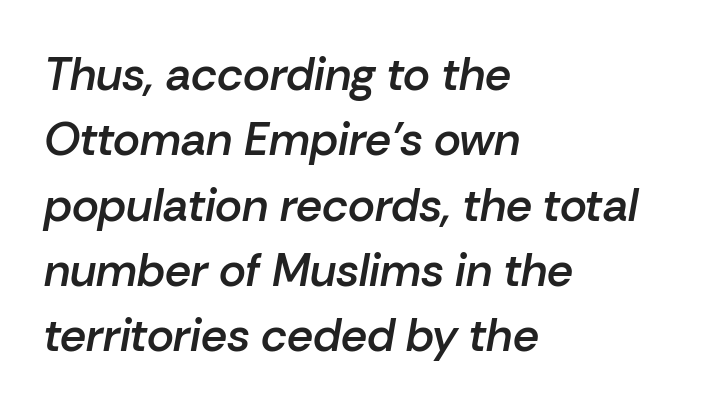
Leading: standard. Leftover space on each line is placed entirely after the last word. Nobody touched the tracking dial on this one. The letters advance in unequal steps, a hallmark of proportional type. Decoration check: the copy has no underline. If you drew a line through each stem, it would be angled.
